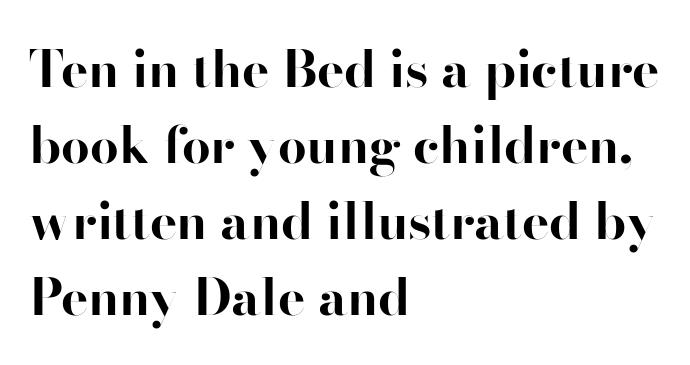
{"serif": "no", "italic": "no", "bold": "yes", "weight": "bold", "width": "normal", "stroke_contrast": "high", "x_height": "small", "monospaced": "no", "underline": "no", "align": "left", "line_spacing": "normal", "line_spacing_ratio": 1.49, "letter_spacing": "normal", "letter_spacing_em": 0.0, "glyph_px": 51}
